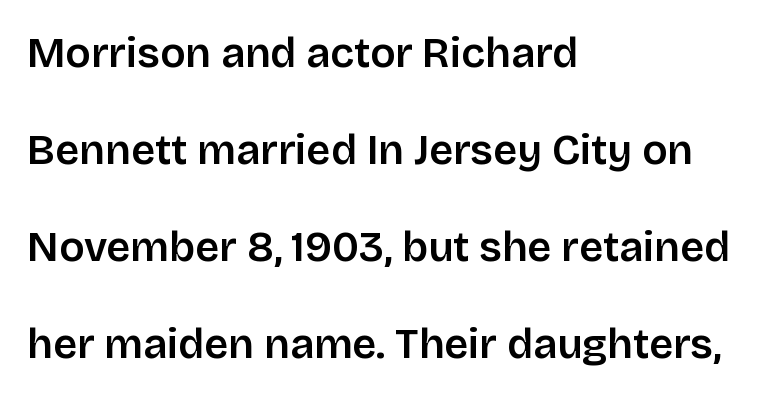
The image shows 42 px sans-serif type, upright; set left-aligned, loose line spacing (2.31x), normal letter spacing, not underlined; low stroke contrast and a large x-height.
